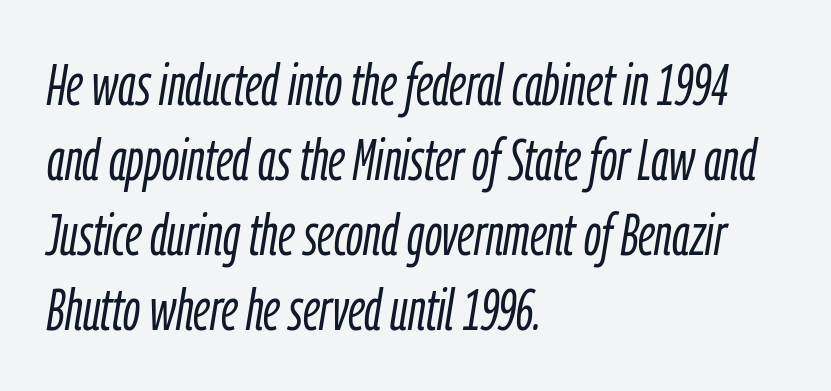
{"italic": "yes", "lean": "right", "slant_degrees": 9, "bold": "no", "weight": "light", "width": "condensed", "stroke_contrast": "low", "x_height": "medium", "monospaced": "no", "underline": "no", "align": "left", "line_spacing": "normal", "line_spacing_ratio": 1.27, "letter_spacing": "normal", "letter_spacing_em": 0.0, "glyph_px": 59}
